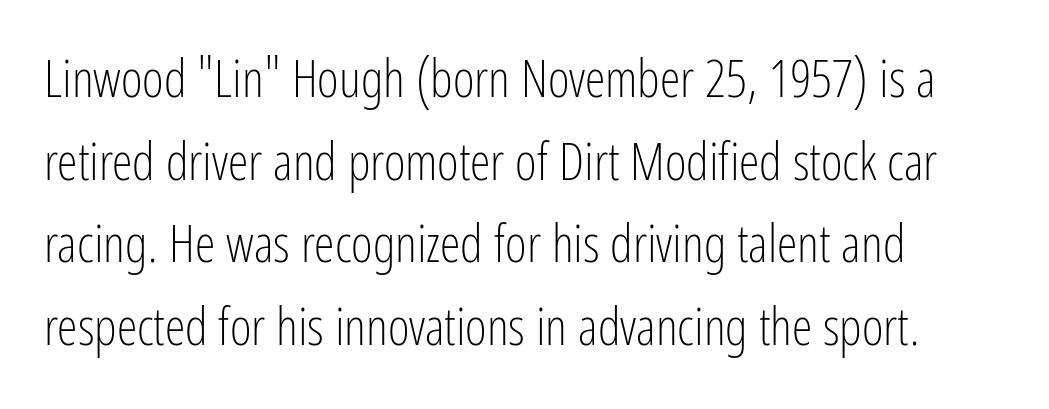
{"serif": "no", "italic": "no", "bold": "no", "weight": "light", "width": "condensed", "stroke_contrast": "low", "x_height": "medium", "monospaced": "no", "underline": "no", "align": "left", "line_spacing": "normal", "line_spacing_ratio": 1.59, "letter_spacing": "normal", "letter_spacing_em": 0.0, "glyph_px": 52}
